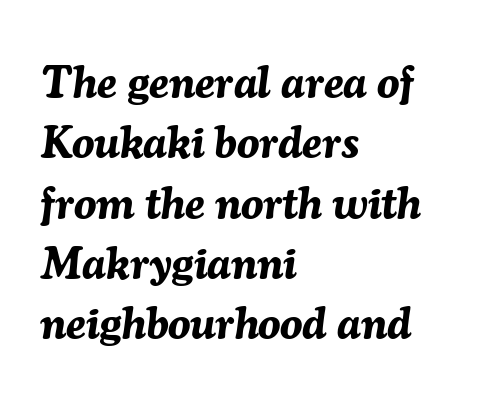
The image shows 45 px bold type, italic (leaning right); set left-aligned, normal line spacing (1.34x), normal letter spacing, not underlined; medium stroke contrast and a medium x-height.
